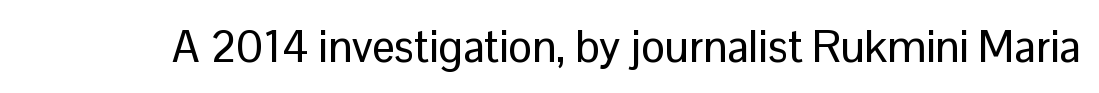
This rendering employs a face without finishing strokes, i.e., a sans-serif. The passage shown is typed in a proportional face where columns would drift. The gaps between neighbouring characters are ordinary and unremarkable. Do the letters lean? They stand straight. This rendering features lettering with no underline.
